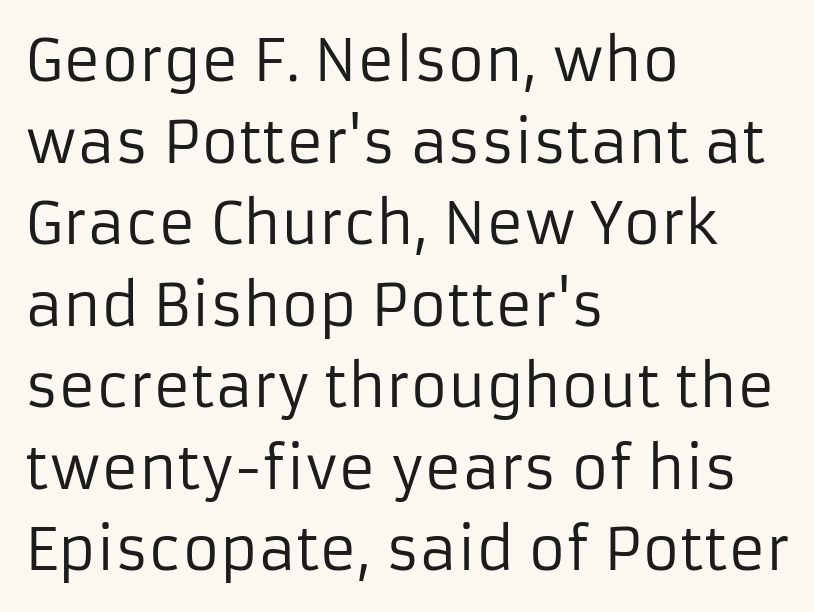
{"serif": "no", "italic": "no", "bold": "no", "weight": "regular", "width": "normal", "stroke_contrast": "low", "x_height": "medium", "monospaced": "no", "underline": "no", "align": "left", "line_spacing": "normal", "line_spacing_ratio": 1.43, "letter_spacing": "normal", "letter_spacing_em": 0.0, "glyph_px": 57}
